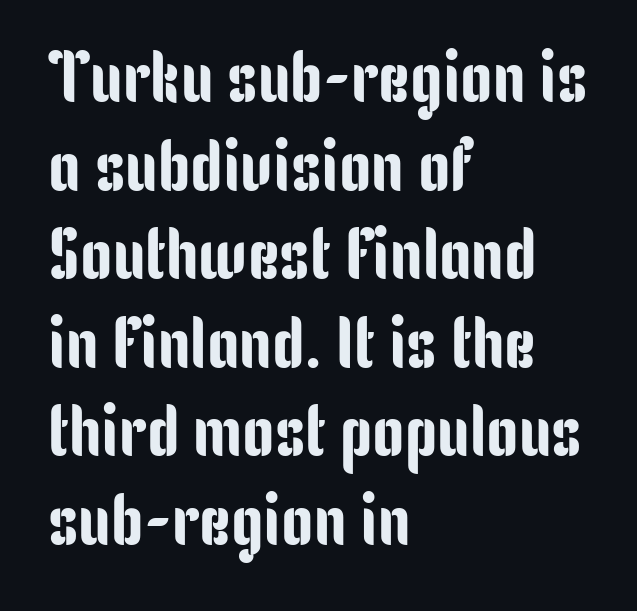
{"serif": "no", "italic": "no", "width": "condensed", "stroke_contrast": "low", "x_height": "medium", "monospaced": "no", "underline": "no", "align": "left", "line_spacing_ratio": 1.23, "letter_spacing": "normal", "letter_spacing_em": 0.0, "glyph_px": 72}
